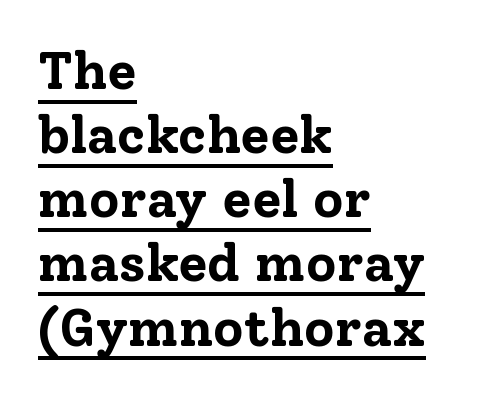
{"serif": "yes", "italic": "no", "bold": "yes", "weight": "bold", "width": "normal", "stroke_contrast": "low", "x_height": "medium", "monospaced": "no", "underline": "yes", "align": "left", "line_spacing_ratio": 1.21, "letter_spacing": "normal", "letter_spacing_em": 0.0, "glyph_px": 53}
